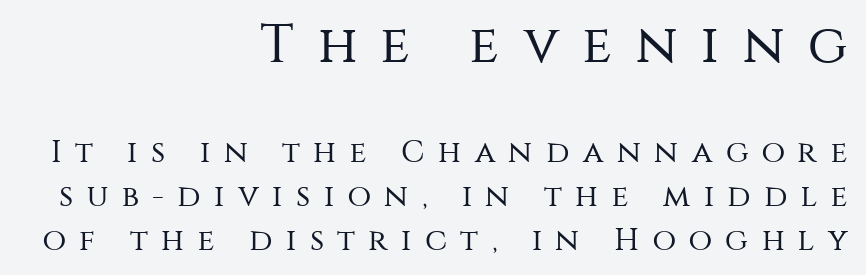
{"serif": "no", "italic": "no", "bold": "no", "weight": "regular", "width": "normal", "stroke_contrast": "medium", "x_height": "large", "monospaced": "no", "underline": "no", "align": "right", "line_spacing": "normal", "line_spacing_ratio": 1.41, "letter_spacing": "wide", "letter_spacing_em": 0.43, "larger_block": "first", "size_ratio": 1.74, "glyph_px": 54}
